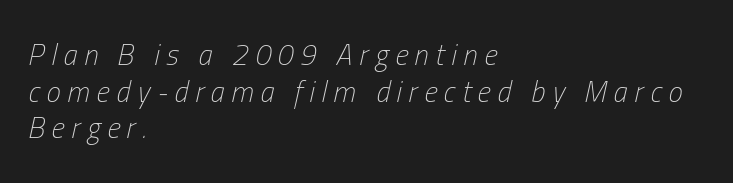
Line spacing here is normal. This sample is left-justified, so line endings fall wherever the words run out. The space directly below the letters is spotless. A typesetter would mark this as italic. The passage shown has open, widely tracked lettering throughout.
